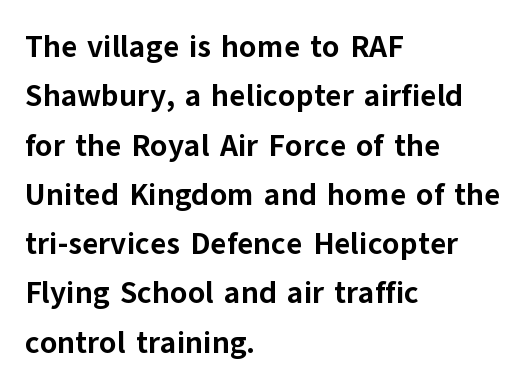
{"serif": "no", "italic": "no", "bold": "yes", "weight": "bold", "width": "normal", "stroke_contrast": "low", "x_height": "medium", "monospaced": "no", "underline": "no", "align": "left", "line_spacing": "normal", "line_spacing_ratio": 1.59, "letter_spacing": "normal", "letter_spacing_em": 0.0, "glyph_px": 31}
